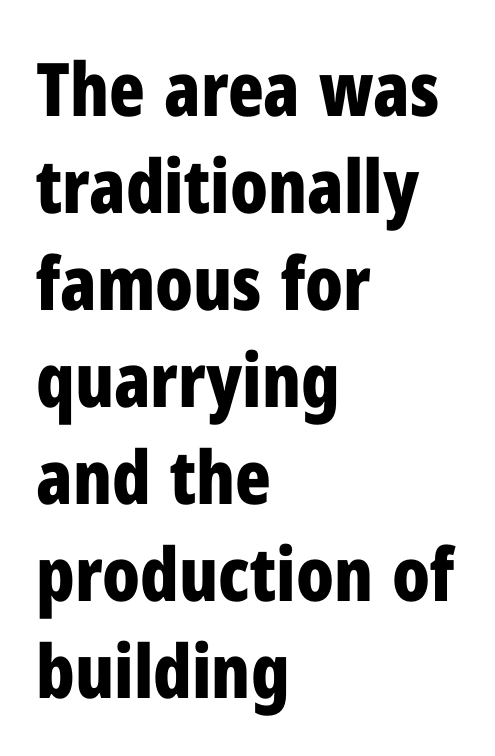
The image shows 74 px bold, condensed sans-serif type, upright; set left-aligned, normal line spacing (1.31x), normal letter spacing, not underlined; low stroke contrast and a medium x-height.
